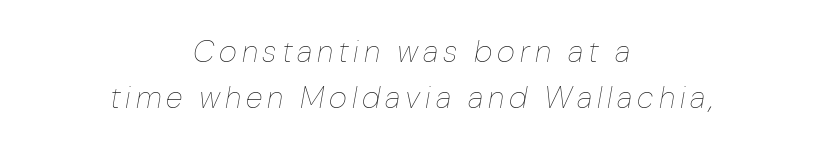
{"italic": "yes", "lean": "right", "slant_degrees": 10, "bold": "no", "weight": "thin", "width": "normal", "stroke_contrast": "low", "x_height": "medium", "monospaced": "no", "underline": "no", "align": "center", "line_spacing": "normal", "line_spacing_ratio": 1.5, "glyph_px": 31}
